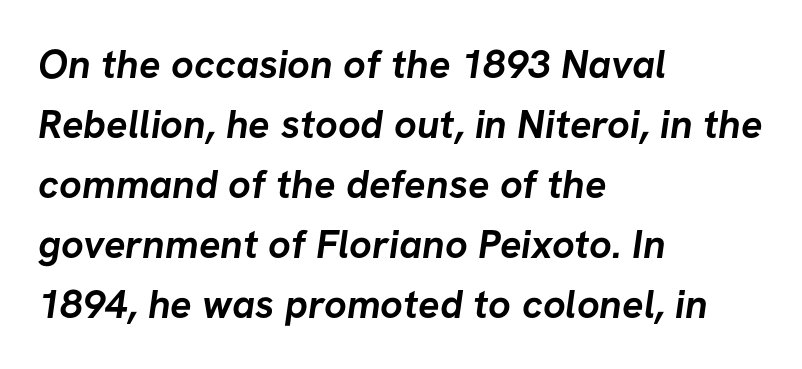
Q: Is the text bold? A: Yes.
Q: Is the typeface a serif or a sans-serif typeface? A: Sans-serif.
Q: Is the text underlined? A: No.
Q: How is the paragraph aligned? A: Left-aligned.
Q: Is the spacing between letters normal or unusually wide? A: Normal.
Q: Is the spacing between lines tight, normal or loose? A: Normal.
Q: Width (condensed, normal, or wide)? A: Normal.
Q: Stroke contrast? A: Low.
Q: x-height? A: Medium.
Q: Monospaced? A: No.
